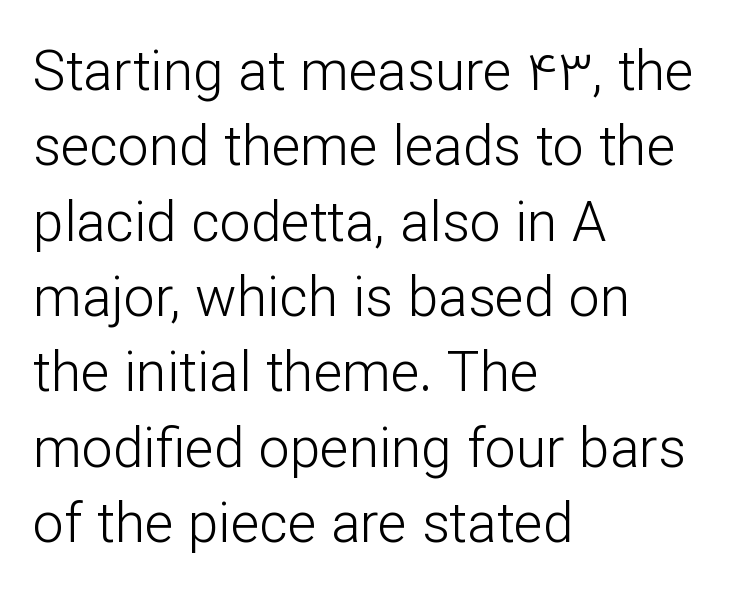
Anything drawn beneath the words? Only blank space. Posture: vertical. Stem width sits at or under what a default text font uses. Leading: standard. Compared with a centered layout, this one pins lines to the left instead.
